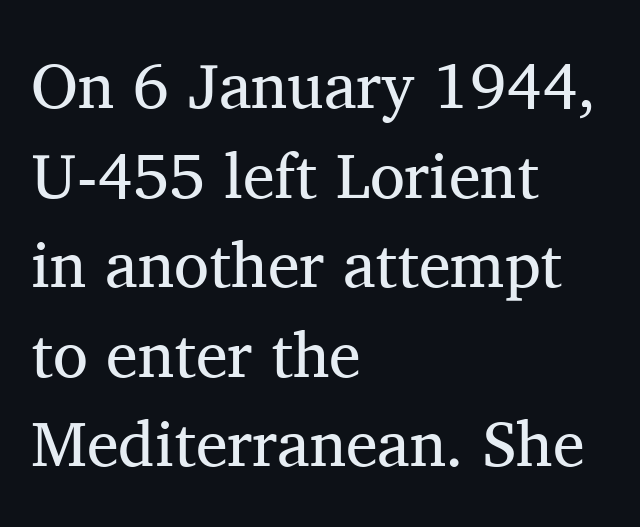
The image shows 64 px regular-weight serif type, upright; set left-aligned, normal line spacing (1.4x), normal letter spacing, not underlined; medium stroke contrast and a medium x-height.
